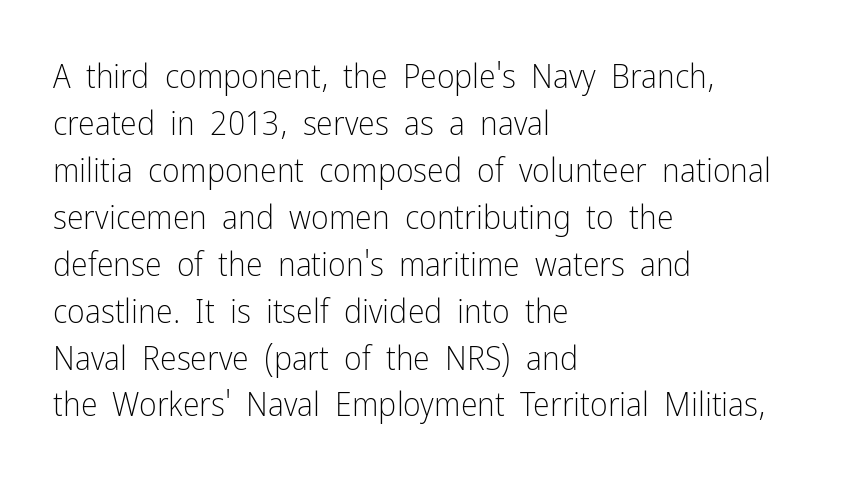
Q: Is the text bold? A: No.
Q: Is the text italic (slanted)? A: No, it is upright.
Q: Is the typeface a serif or a sans-serif typeface? A: Sans-serif.
Q: Is the text underlined? A: No.
Q: How is the paragraph aligned? A: Left-aligned.
Q: Is the spacing between letters normal or unusually wide? A: Normal.
Q: Is the spacing between lines tight, normal or loose? A: Normal.
Q: Width (condensed, normal, or wide)? A: Condensed.
Q: Stroke contrast? A: Low.
Q: x-height? A: Medium.
Q: Monospaced? A: No.
